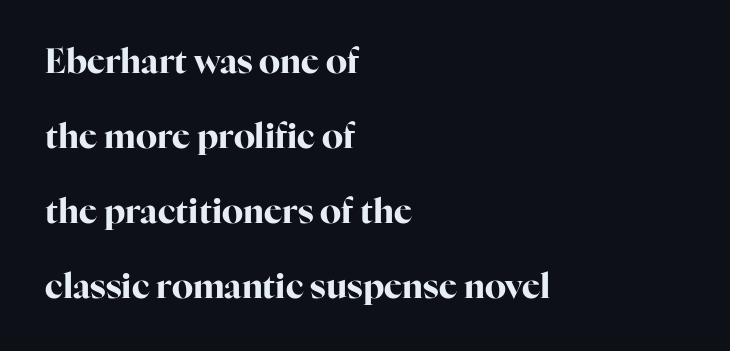
The rag falls on the right side of this text block. Letter spacing: default. No italicization has been applied; the sample stays upright. A great deal of white space separates one row of letters from the next. Heavy-handed strokes throughout: this text is bold. Beneath every word, the page is bare.
